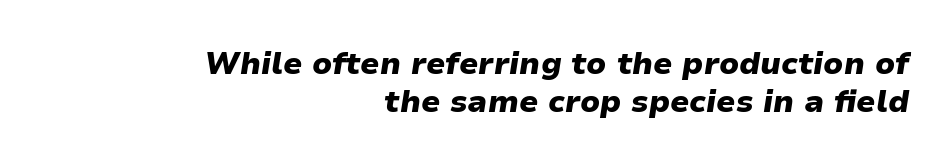
The image shows 31 px heavy type, italic (leaning right); set right-aligned, line spacing 1.22x, normal letter spacing, not underlined; low stroke contrast and a medium x-height.
